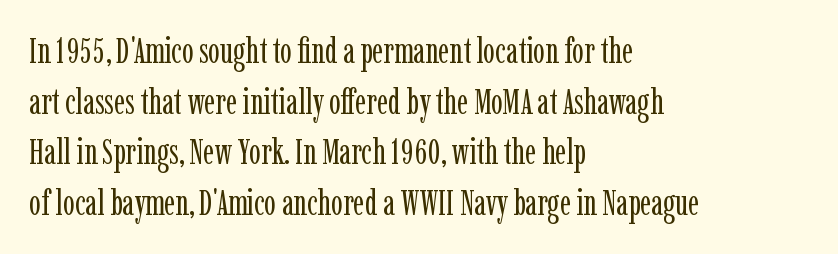
The image shows 35 px regular-weight, condensed serif type, upright; set left-aligned, normal line spacing (1.45x), normal letter spacing, not underlined; low stroke contrast and a medium x-height.
